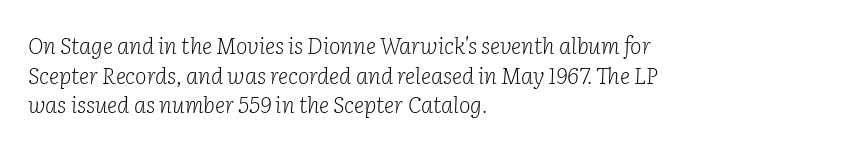
The glyphs look as if they've been sheared to an angle. Lines of text with bare space underneath. A typesetter would call this zero additional tracking. The vertical gap from one line to the next is medium. Heft: none added — not bold.
